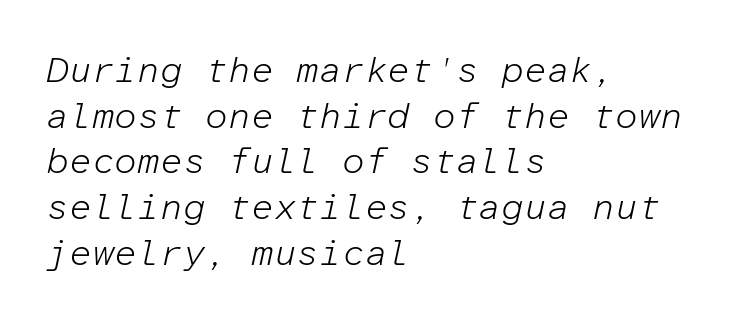
Vertical spacing — default. Here the designer chose a console-style face with uniform glyph widths. This is not heavy type; no bold has been used. Quick note: italic. A classic flush-left, rag-right setting is used for this passage.
